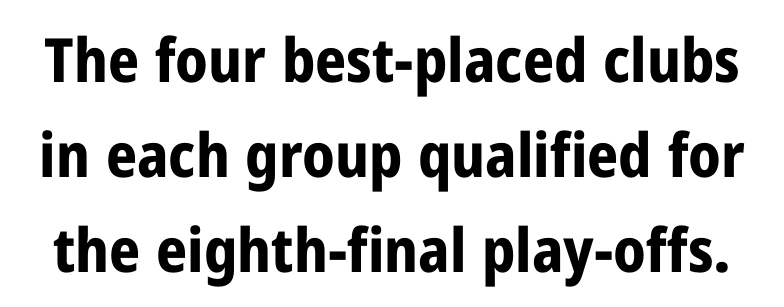
Each row of text sits above clean, open space. The lettering holds an erect, upright posture throughout. Typesetter's note: full bold, strokes at maximum text heaviness. Do the characters align in a grid? No, the font is proportional. Letter spacing: default. Check where the strokes stop: nothing finishes them off — pure sans.
